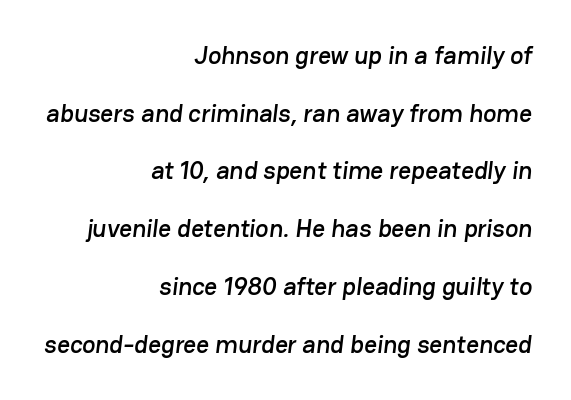
Q: Is the text underlined? A: No.
Q: How is the paragraph aligned? A: Right-aligned.
Q: Is the spacing between letters normal or unusually wide? A: Normal.
Q: Is the spacing between lines tight, normal or loose? A: Loose.
